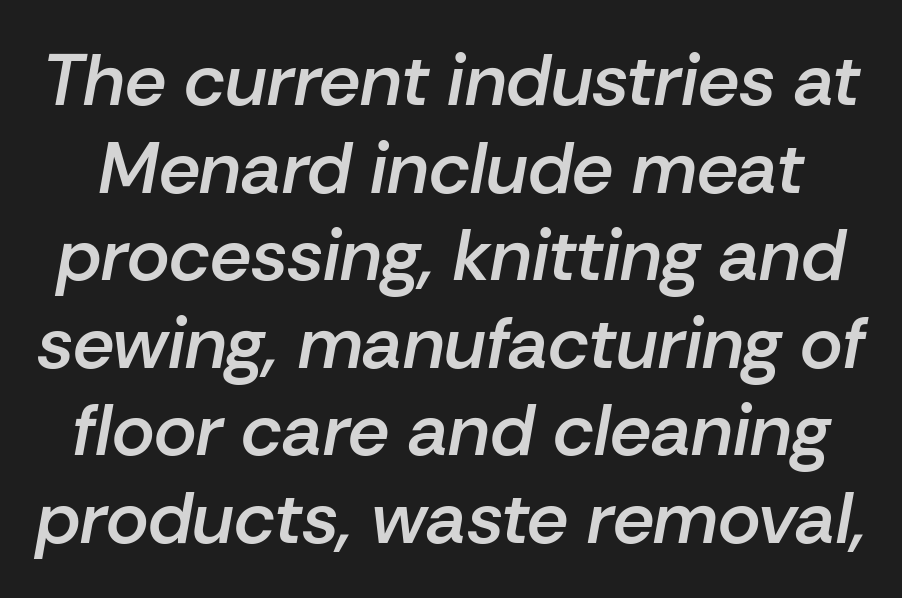
The image shows 73 px semibold type, italic (leaning right); set line spacing 1.2x, normal letter spacing, not underlined; low stroke contrast and a medium x-height.
